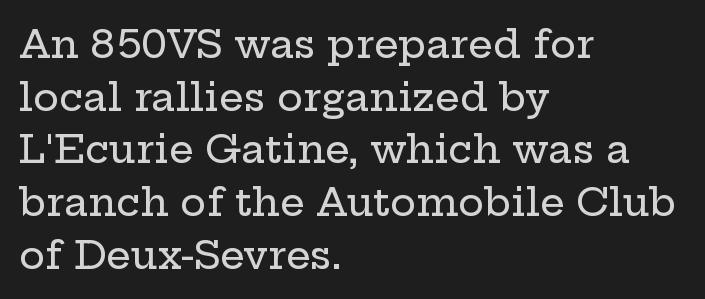
Upright lettering throughout. One glance says typical: line gaps are just what's usual. Anything drawn beneath the words? Only blank space. Examine the stroke ends and you'll spot serifs. Notice how the passage keeps a crisp vertical edge on the left only.
